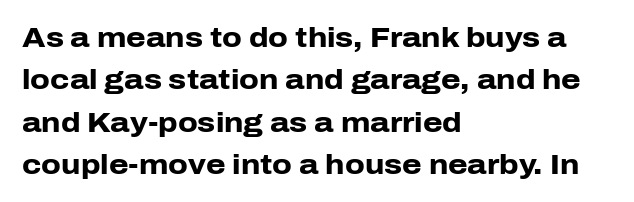
Q: Is the text bold? A: Yes.
Q: Is the text italic (slanted)? A: No, it is upright.
Q: Is the typeface a serif or a sans-serif typeface? A: Sans-serif.
Q: Is the text underlined? A: No.
Q: How is the paragraph aligned? A: Left-aligned.
Q: Is the spacing between letters normal or unusually wide? A: Normal.
Q: Is the spacing between lines tight, normal or loose? A: Normal.
Q: Width (condensed, normal, or wide)? A: Normal.
Q: Stroke contrast? A: Low.
Q: x-height? A: Medium.
Q: Monospaced? A: No.
